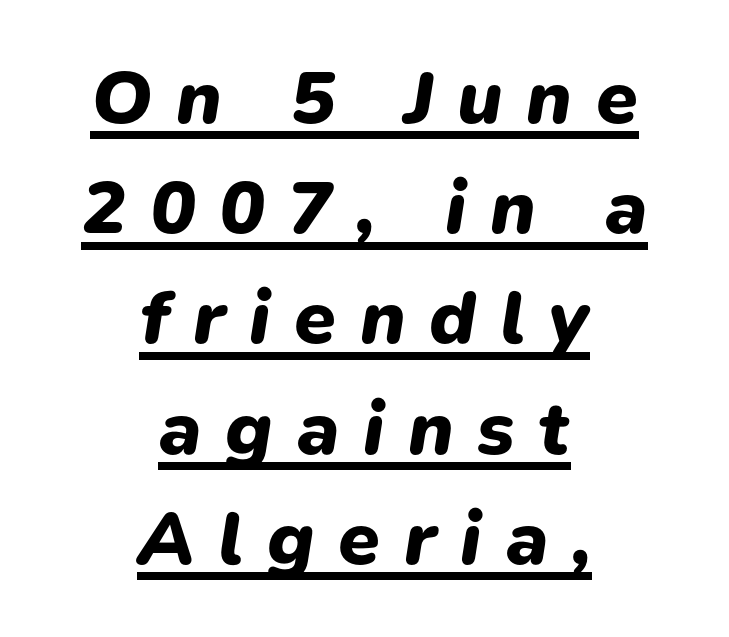
The image shows 76 px heavy type, italic (leaning right); set centered, normal line spacing (1.45x), unusually wide letter spacing (+0.31 em), underlined; low stroke contrast and a medium x-height.
